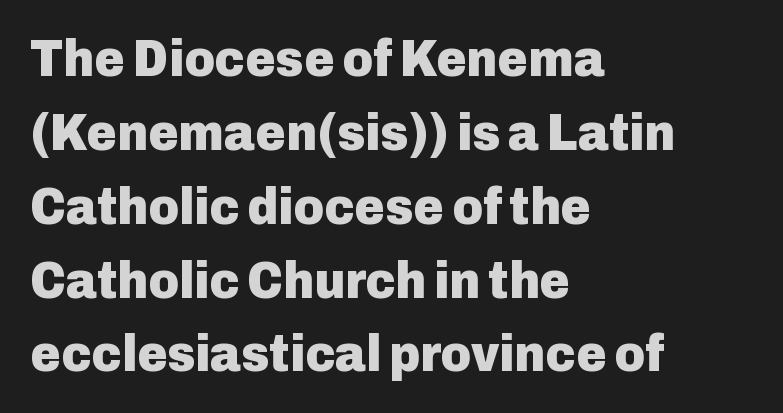
{"serif": "no", "italic": "no", "bold": "yes", "weight": "heavy", "width": "normal", "stroke_contrast": "low", "x_height": "medium", "monospaced": "no", "underline": "no", "align": "left", "line_spacing": "normal", "line_spacing_ratio": 1.42, "letter_spacing": "normal", "letter_spacing_em": 0.0, "glyph_px": 52}
